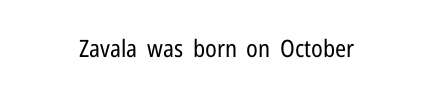
The image shows 24 px text type, upright; set centered, normal letter spacing, not underlined.
